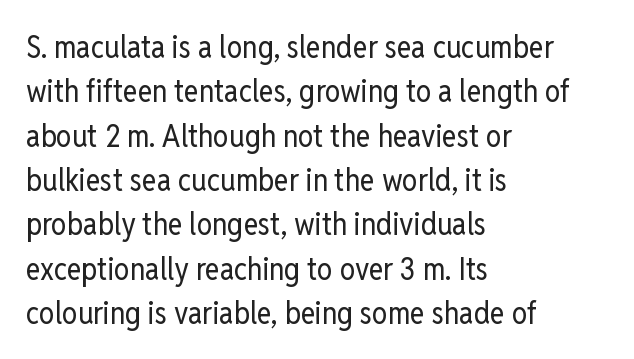
{"serif": "no", "italic": "no", "bold": "no", "weight": "regular", "width": "condensed", "stroke_contrast": "low", "x_height": "medium", "monospaced": "no", "underline": "no", "align": "left", "line_spacing": "normal", "line_spacing_ratio": 1.43, "letter_spacing": "normal", "letter_spacing_em": 0.0, "glyph_px": 31}
